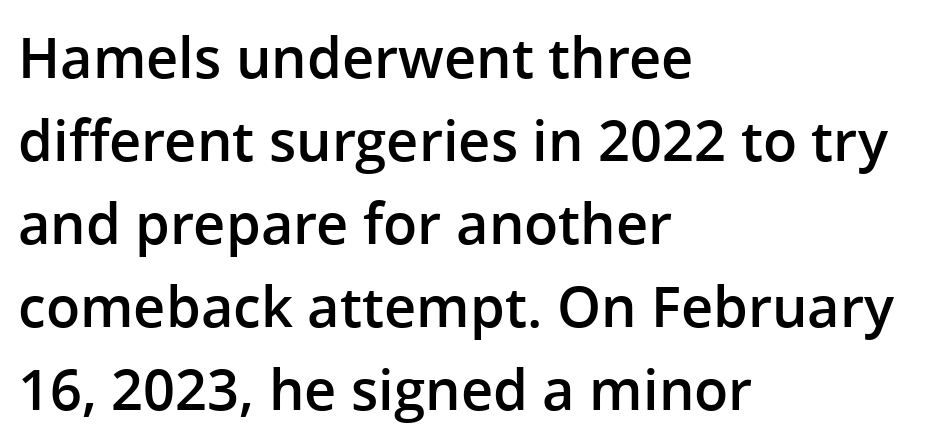
The image shows 56 px semibold sans-serif type, upright; set left-aligned, normal line spacing (1.48x), normal letter spacing, not underlined; low stroke contrast and a medium x-height.
